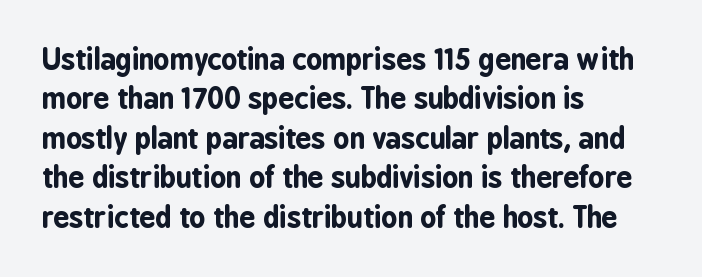
The image shows 28 px bold, condensed sans-serif type, upright; set left-aligned, normal line spacing (1.41x), normal letter spacing, not underlined; low stroke contrast and a medium x-height.
